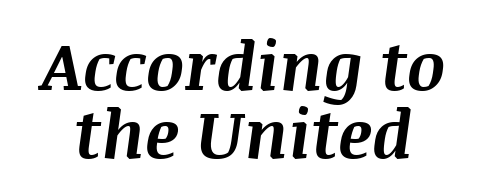
The lines are packed closely together with very little leading. The passage shown is typed in a proportional face where columns would drift. Compared with an ordinary text face, these strokes are far heavier — a full bold. The gaps between neighbouring characters are ordinary and unremarkable.
